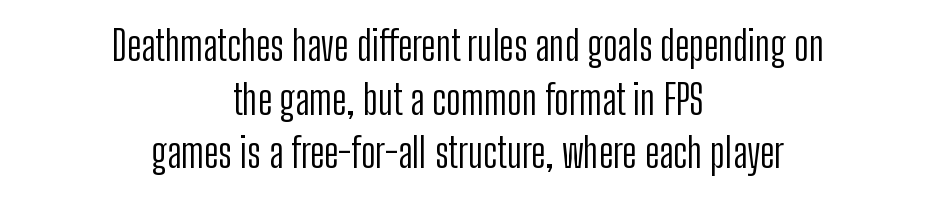
The image shows 41 px light, condensed sans-serif type, upright; set centered, normal line spacing (1.31x), normal letter spacing, not underlined; low stroke contrast and a medium x-height.
